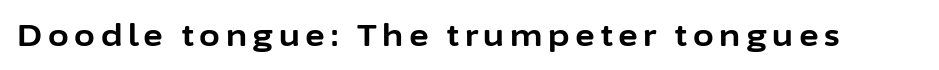
Q: Is the text bold? A: Yes.
Q: Is the text italic (slanted)? A: No, it is upright.
Q: Is the typeface a serif or a sans-serif typeface? A: Sans-serif.
Q: Is the text underlined? A: No.
Q: Width (condensed, normal, or wide)? A: Normal.
Q: Stroke contrast? A: Low.
Q: x-height? A: Medium.
Q: Monospaced? A: No.
